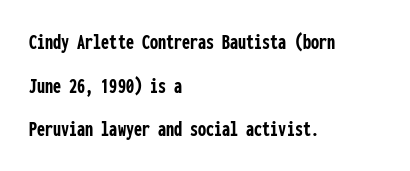
{"italic": "no", "bold": "yes", "underline": "no", "align": "left", "line_spacing": "loose", "line_spacing_ratio": 1.9, "letter_spacing": "normal", "letter_spacing_em": 0.0, "glyph_px": 23}
